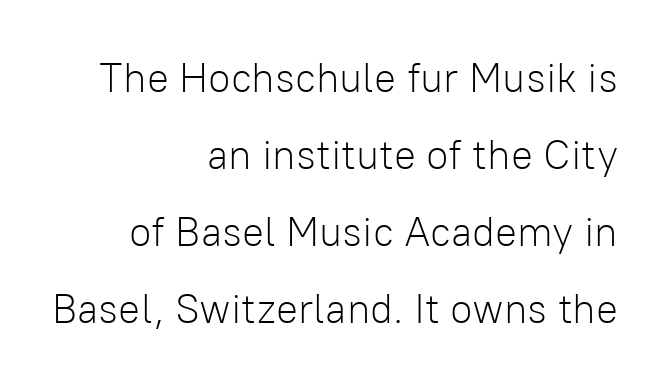
Q: Is the text bold? A: No.
Q: Is the text italic (slanted)? A: No, it is upright.
Q: Is the typeface a serif or a sans-serif typeface? A: Sans-serif.
Q: Is the text underlined? A: No.
Q: How is the paragraph aligned? A: Right-aligned.
Q: Is the spacing between letters normal or unusually wide? A: Normal.
Q: Width (condensed, normal, or wide)? A: Normal.
Q: Stroke contrast? A: Low.
Q: x-height? A: Medium.
Q: Monospaced? A: No.
